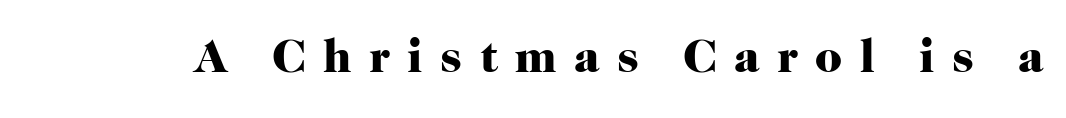
How are the letters spaced? Widely, with obvious added tracking. Unlike a clean sans, this face finishes its strokes with serifs. Descenders hang freely into open space. Strokes here are thick enough to call this a true bold. Vertical strokes here are truly vertical. Character widths vary here, with narrow letters taking less room than wide ones.
